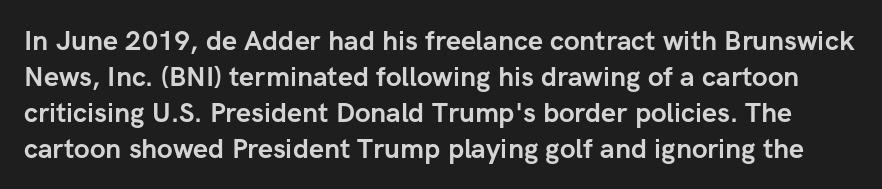
The image shows 27 px bold type, upright; set normal line spacing (1.33x), normal letter spacing, not underlined.
